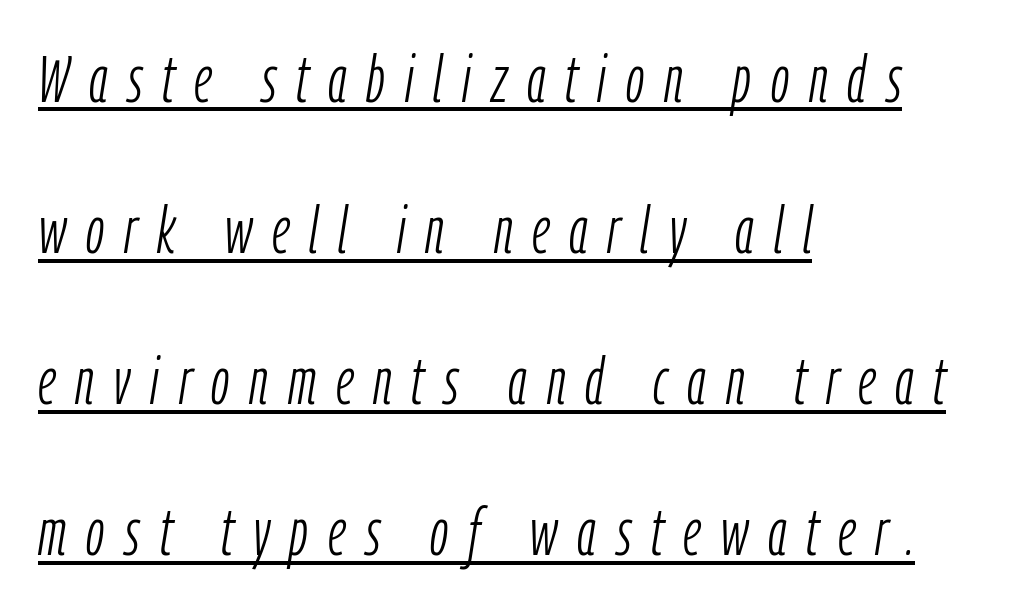
The image shows 66 px light, condensed type, italic (leaning right); set left-aligned, loose line spacing (2.29x), unusually wide letter spacing (+0.3 em), underlined; low stroke contrast and a medium x-height.
